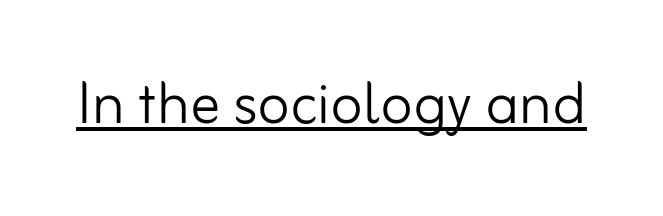
Q: Is the text bold? A: No.
Q: Is the text italic (slanted)? A: No, it is upright.
Q: Is the typeface a serif or a sans-serif typeface? A: Sans-serif.
Q: Is the text underlined? A: Yes.
Q: Is the spacing between letters normal or unusually wide? A: Normal.
Q: Width (condensed, normal, or wide)? A: Normal.
Q: Stroke contrast? A: Low.
Q: x-height? A: Small.
Q: Monospaced? A: No.
